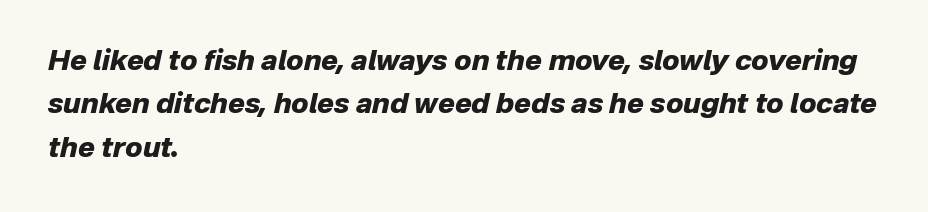
Q: Is the text bold? A: Yes.
Q: Is the text italic (slanted)? A: Yes, it leans right by about 12 degrees.
Q: Is the text underlined? A: No.
Q: How is the paragraph aligned? A: Left-aligned.
Q: Is the spacing between letters normal or unusually wide? A: Normal.
Q: Is the spacing between lines tight, normal or loose? A: Normal.
Q: Width (condensed, normal, or wide)? A: Normal.
Q: Stroke contrast? A: Low.
Q: x-height? A: Medium.
Q: Monospaced? A: No.
